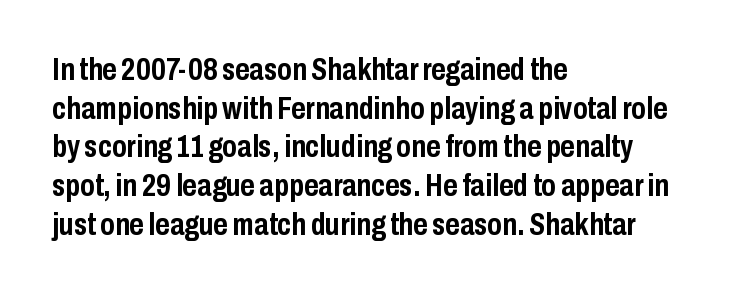
Q: Is the text bold? A: Yes.
Q: Is the text italic (slanted)? A: No, it is upright.
Q: Is the typeface a serif or a sans-serif typeface? A: Sans-serif.
Q: Is the text underlined? A: No.
Q: How is the paragraph aligned? A: Left-aligned.
Q: Is the spacing between letters normal or unusually wide? A: Normal.
Q: Is the spacing between lines tight, normal or loose? A: Normal.
Q: Width (condensed, normal, or wide)? A: Condensed.
Q: Stroke contrast? A: Low.
Q: x-height? A: Medium.
Q: Monospaced? A: No.
